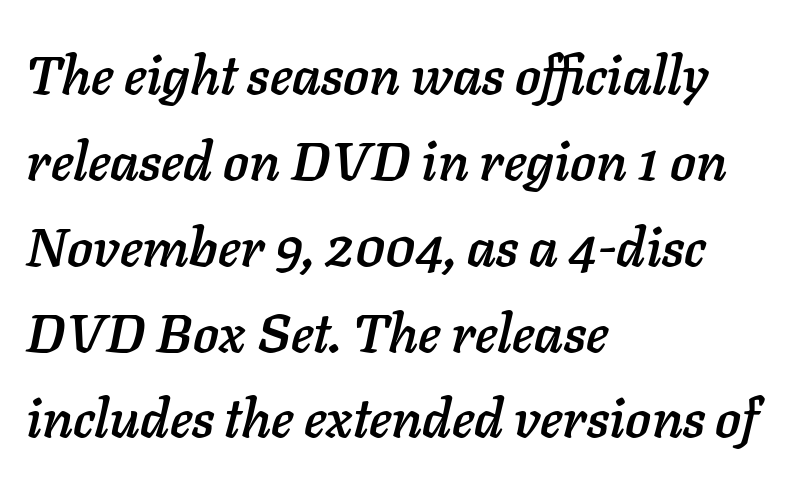
The image shows 54 px text type, italic (leaning right); set left-aligned, normal line spacing (1.59x), normal letter spacing, not underlined; low stroke contrast and a medium x-height.
